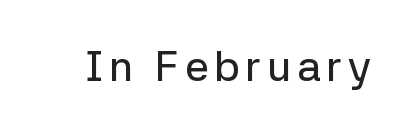
Q: Is the text italic (slanted)? A: No, it is upright.
Q: Is the typeface a serif or a sans-serif typeface? A: Sans-serif.
Q: Is the text underlined? A: No.
Q: Width (condensed, normal, or wide)? A: Normal.
Q: Stroke contrast? A: Low.
Q: x-height? A: Medium.
Q: Monospaced? A: No.
